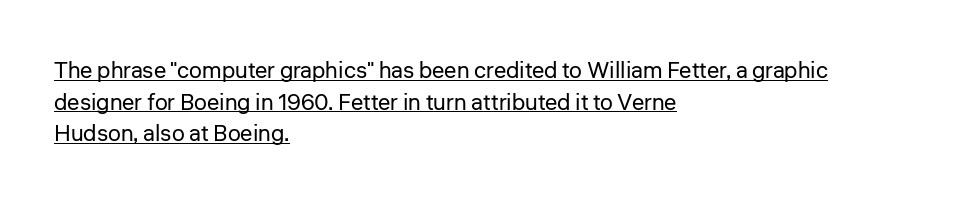
The image shows 23 px text type, upright; set left-aligned, normal line spacing (1.37x), normal letter spacing, underlined.
